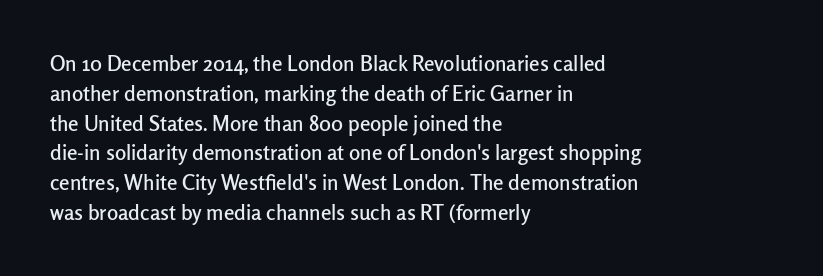
Q: Is the text italic (slanted)? A: No, it is upright.
Q: Is the text underlined? A: No.
Q: How is the paragraph aligned? A: Left-aligned.
Q: Is the spacing between letters normal or unusually wide? A: Normal.
Q: Is the spacing between lines tight, normal or loose? A: Normal.
